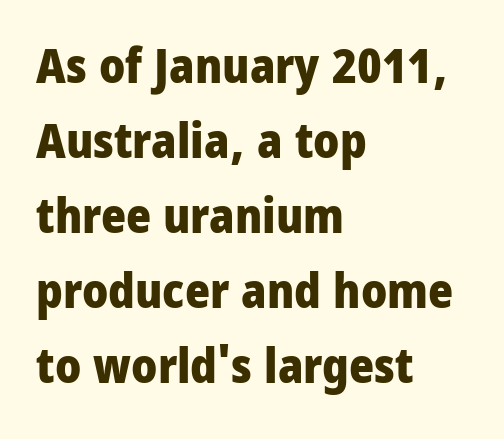
The image shows 48 px heavy, condensed sans-serif type, upright; set left-aligned, normal line spacing (1.56x), normal letter spacing, not underlined; low stroke contrast and a large x-height.
